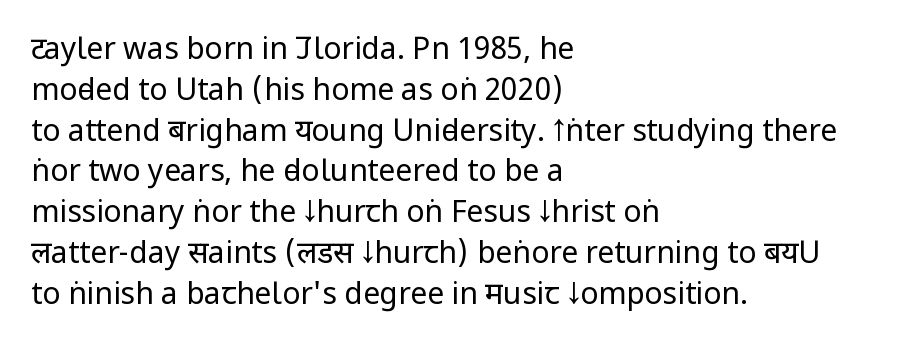
The image shows 30 px regular-weight, condensed sans-serif type, upright; set left-aligned, normal line spacing (1.36x), normal letter spacing, not underlined; low stroke contrast and a large x-height.
